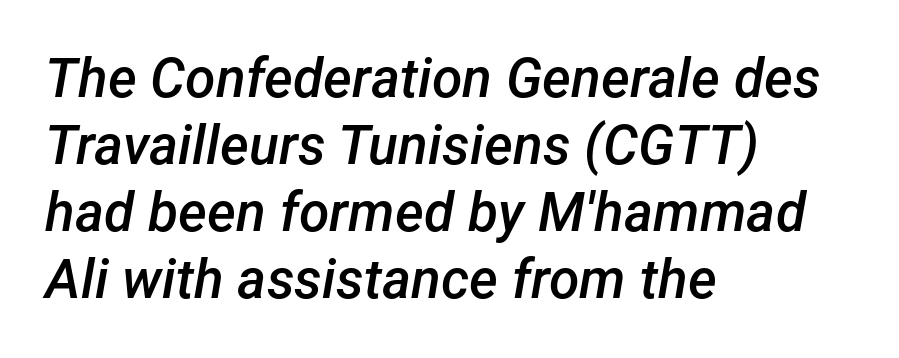
The image shows 55 px semibold type, italic (leaning right); set left-aligned, line spacing 1.22x, normal letter spacing, not underlined; low stroke contrast and a medium x-height.
